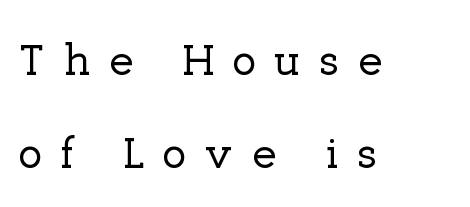
The block of text is sparse from top to bottom, with ample space between rows. A typesetter would call this proportional, since set widths differ per character. Does extra space separate the letters? Yes, quite a lot of it. Stroke terminals: seriffed. Lines of text with bare space underneath.
